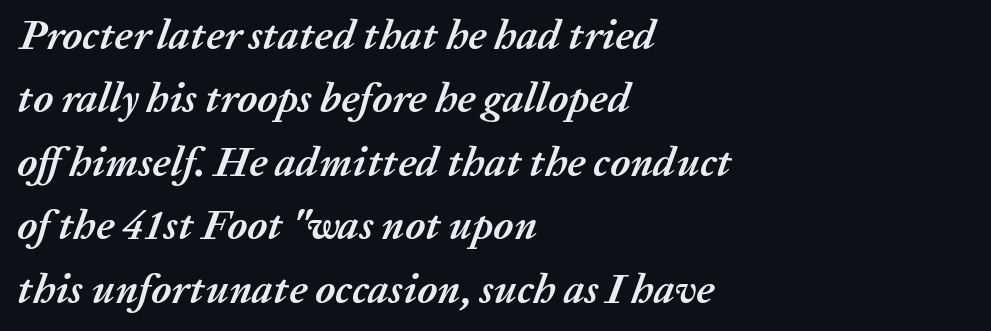
The rendering applies a slant to the glyphs. Words appear dense and cohesive because spacing is normal. Only glyphs here, with clear space below each row. Do the characters align in a grid? No, the font is proportional.
